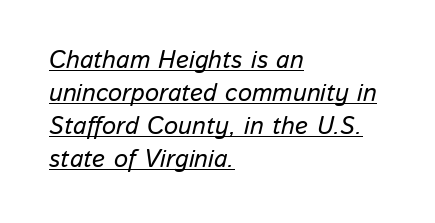
The image shows 25 px text type, italic (leaning right); set left-aligned, normal line spacing (1.32x), normal letter spacing, underlined.
